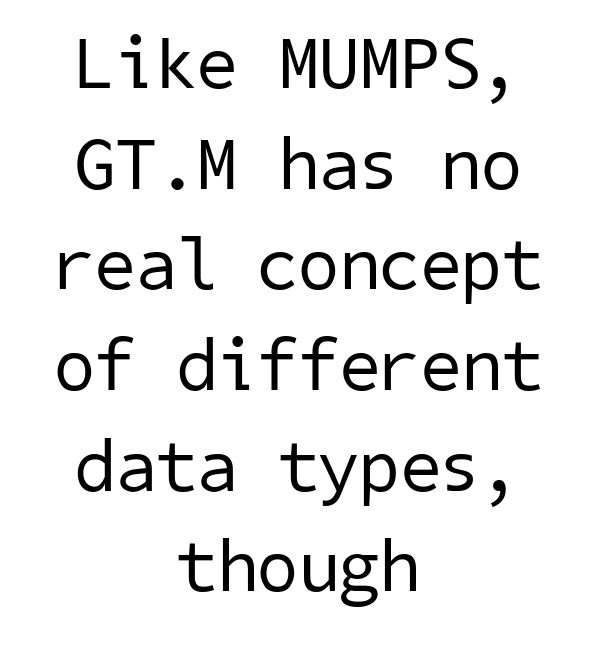
{"serif": "no", "bold": "no", "weight": "regular", "width": "normal", "stroke_contrast": "low", "x_height": "medium", "underline": "no", "align": "center", "line_spacing": "normal", "line_spacing_ratio": 1.36, "letter_spacing": "normal", "letter_spacing_em": 0.0, "glyph_px": 74}
